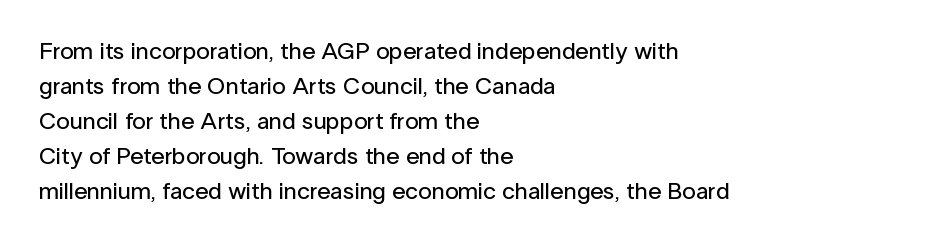
{"italic": "no", "underline": "no", "align": "left", "line_spacing": "normal", "line_spacing_ratio": 1.46, "letter_spacing": "normal", "letter_spacing_em": 0.0, "glyph_px": 24}
